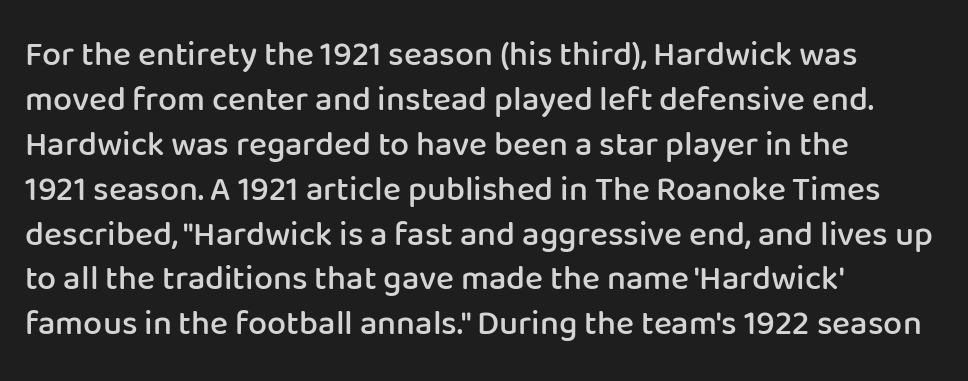
Q: Is the text bold? A: Semi-bold.
Q: Is the text italic (slanted)? A: No, it is upright.
Q: Is the typeface a serif or a sans-serif typeface? A: Sans-serif.
Q: Is the text underlined? A: No.
Q: How is the paragraph aligned? A: Left-aligned.
Q: Is the spacing between letters normal or unusually wide? A: Normal.
Q: Is the spacing between lines tight, normal or loose? A: Normal.
Q: Width (condensed, normal, or wide)? A: Normal.
Q: Stroke contrast? A: Low.
Q: x-height? A: Medium.
Q: Monospaced? A: No.
